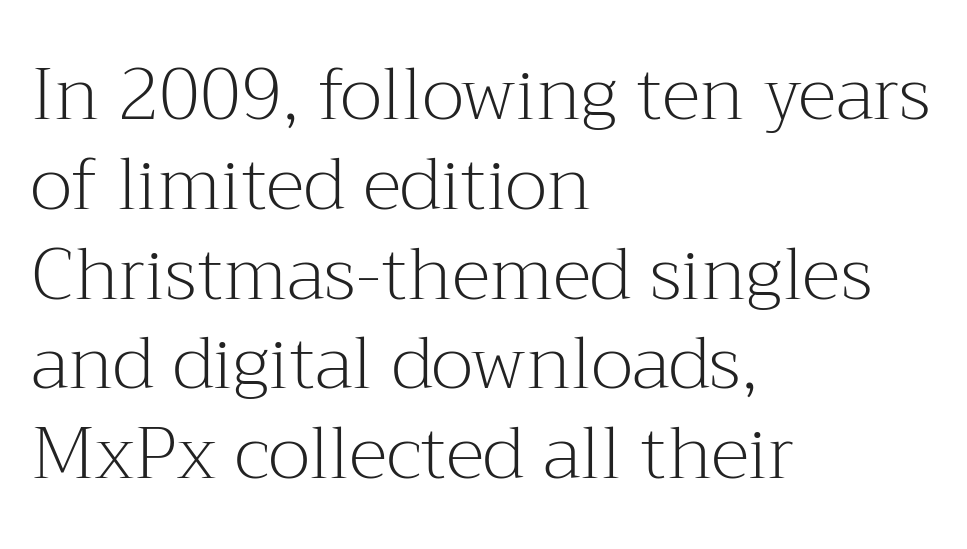
The image shows 73 px light serif type, upright; set left-aligned, line spacing 1.23x, normal letter spacing, not underlined; medium stroke contrast and a medium x-height.
